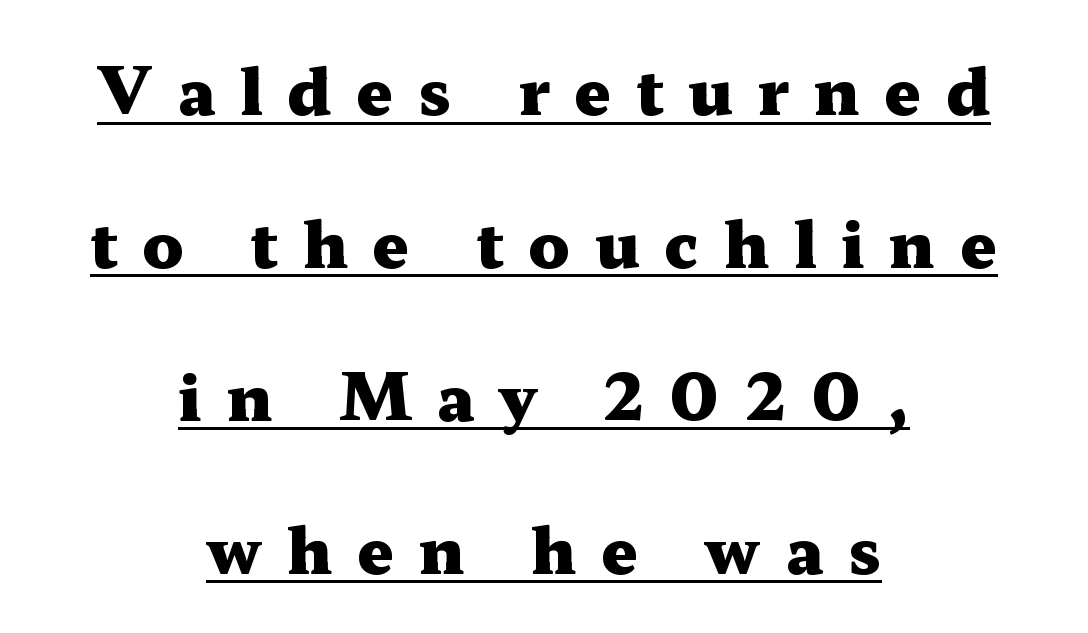
Q: Is the text bold? A: Yes.
Q: Is the text italic (slanted)? A: No, it is upright.
Q: Is the typeface a serif or a sans-serif typeface? A: Serif.
Q: Is the text underlined? A: Yes.
Q: How is the paragraph aligned? A: Centered.
Q: Is the spacing between letters normal or unusually wide? A: Unusually wide.
Q: Is the spacing between lines tight, normal or loose? A: Loose.
Q: Width (condensed, normal, or wide)? A: Wide.
Q: Stroke contrast? A: Medium.
Q: x-height? A: Medium.
Q: Monospaced? A: No.
